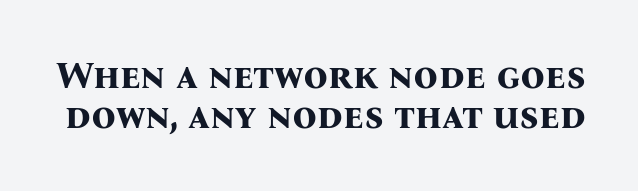
{"serif": "yes", "italic": "no", "bold": "yes", "weight": "bold", "width": "normal", "stroke_contrast": "medium", "x_height": "medium", "monospaced": "no", "underline": "no", "line_spacing": "tight", "line_spacing_ratio": 1.04, "letter_spacing": "normal", "letter_spacing_em": 0.0, "glyph_px": 38}
